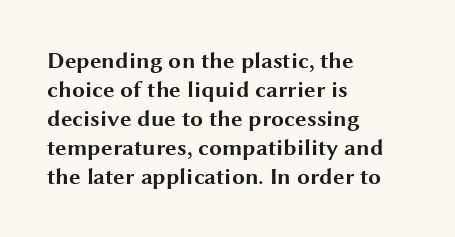
{"italic": "no", "bold": "yes", "underline": "no", "align": "left", "line_spacing": "normal", "line_spacing_ratio": 1.26, "letter_spacing": "normal", "letter_spacing_em": 0.0, "glyph_px": 23}
